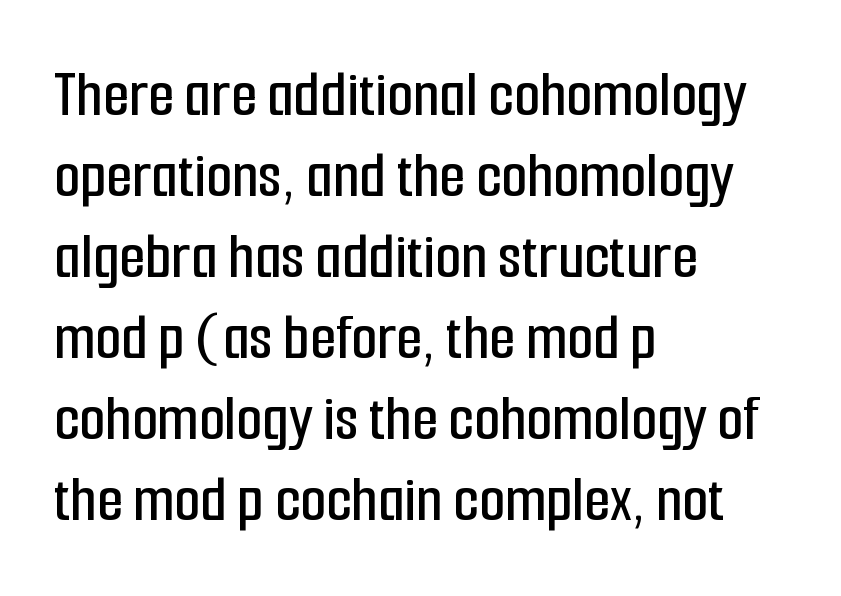
{"serif": "no", "italic": "no", "width": "condensed", "stroke_contrast": "low", "x_height": "medium", "monospaced": "no", "underline": "no", "align": "left", "line_spacing_ratio": 1.21, "letter_spacing": "normal", "letter_spacing_em": 0.0, "glyph_px": 67}
